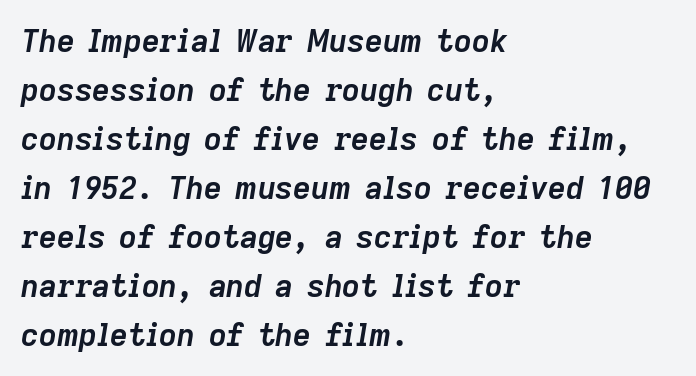
{"italic": "yes", "lean": "right", "slant_degrees": 9, "bold": "yes", "weight": "semibold", "width": "normal", "stroke_contrast": "low", "x_height": "medium", "monospaced": "no", "underline": "no", "align": "left", "line_spacing": "normal", "line_spacing_ratio": 1.58, "letter_spacing": "normal", "letter_spacing_em": 0.0, "glyph_px": 31}
